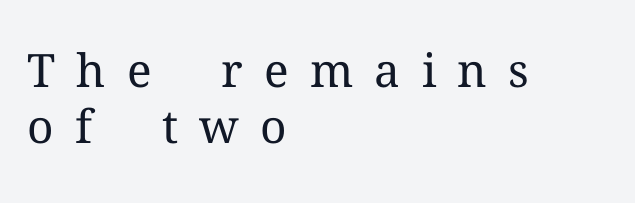
Q: Is the text bold? A: No.
Q: Is the text italic (slanted)? A: No, it is upright.
Q: Is the typeface a serif or a sans-serif typeface? A: Serif.
Q: Is the text underlined? A: No.
Q: How is the paragraph aligned? A: Left-aligned.
Q: Is the spacing between letters normal or unusually wide? A: Unusually wide.
Q: Width (condensed, normal, or wide)? A: Normal.
Q: Stroke contrast? A: Medium.
Q: x-height? A: Medium.
Q: Monospaced? A: No.
